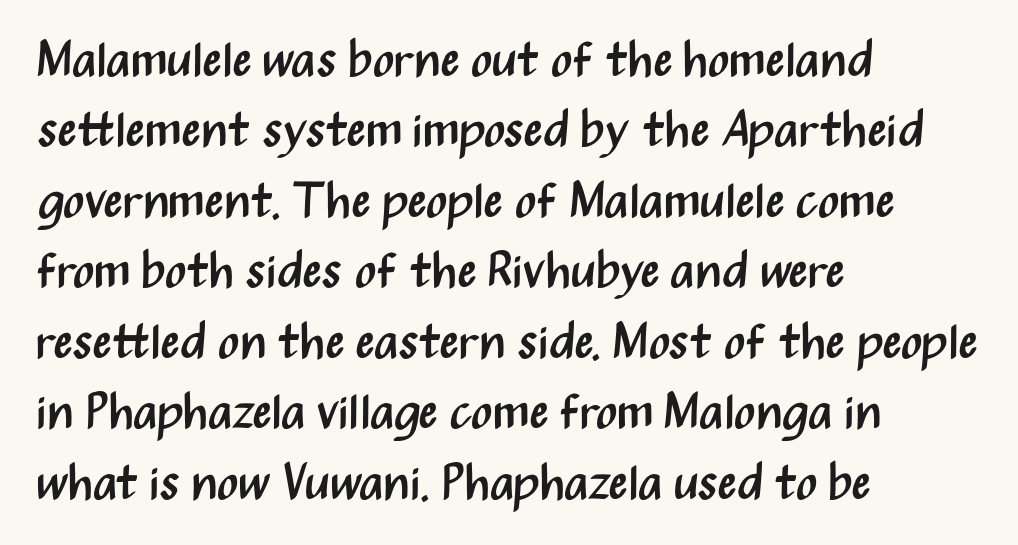
{"serif": "no", "italic": "no", "bold": "no", "weight": "regular", "width": "condensed", "stroke_contrast": "medium", "x_height": "medium", "monospaced": "no", "underline": "no", "align": "left", "line_spacing": "normal", "line_spacing_ratio": 1.41, "letter_spacing": "normal", "letter_spacing_em": 0.0, "glyph_px": 50}
